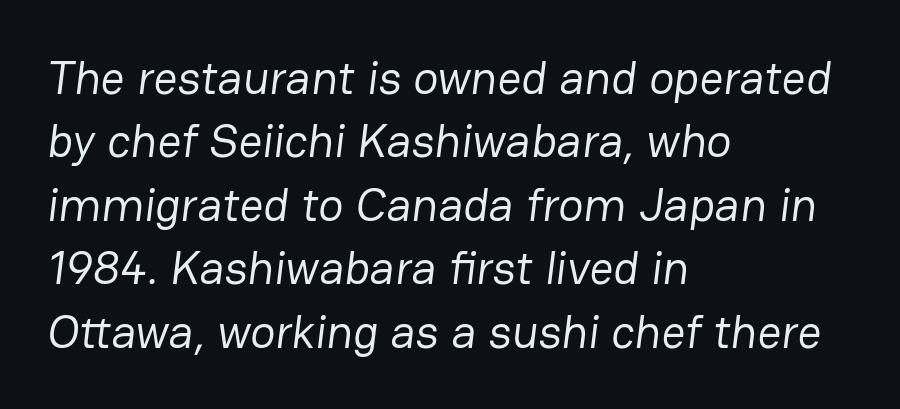
Proportional: the letters do not fall into vertical columns. Compared with typical paragraphs, the rows here are spaced about the same. The foot of each line stays bare and open. The tracking reads as untouched default to a designer's eye. Grotesque or geometric, the face here clearly has no serifs. This is not heavy type; no bold has been used.
